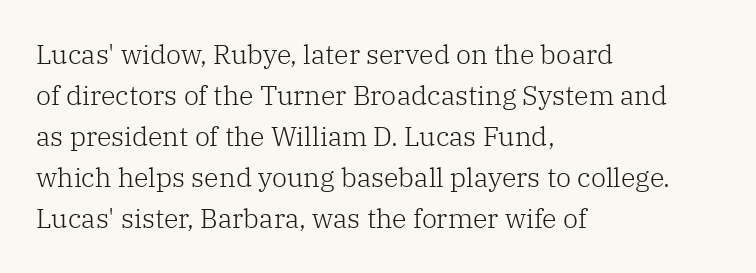
The image shows 27 px text type, upright; set left-aligned, normal line spacing (1.52x), normal letter spacing, not underlined.
